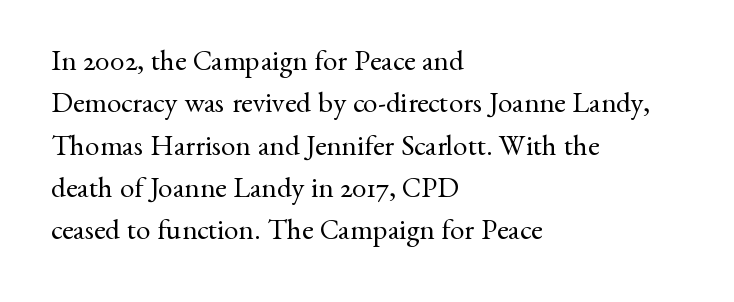
{"serif": "yes", "italic": "no", "bold": "no", "weight": "regular", "width": "normal", "stroke_contrast": "medium", "x_height": "small", "monospaced": "no", "underline": "no", "align": "left", "line_spacing": "normal", "line_spacing_ratio": 1.46, "letter_spacing": "normal", "letter_spacing_em": 0.0, "glyph_px": 29}
